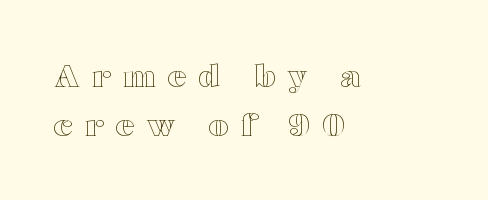
The image shows 31 px wide type, upright; set left-aligned, normal line spacing (1.58x), unusually wide letter spacing (+0.4 em), not underlined; a medium x-height.
